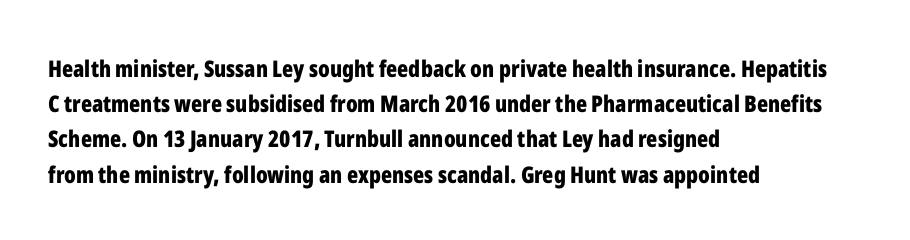
Q: Is the text bold? A: Yes.
Q: Is the text italic (slanted)? A: No, it is upright.
Q: Is the text underlined? A: No.
Q: How is the paragraph aligned? A: Left-aligned.
Q: Is the spacing between letters normal or unusually wide? A: Normal.
Q: Is the spacing between lines tight, normal or loose? A: Normal.
